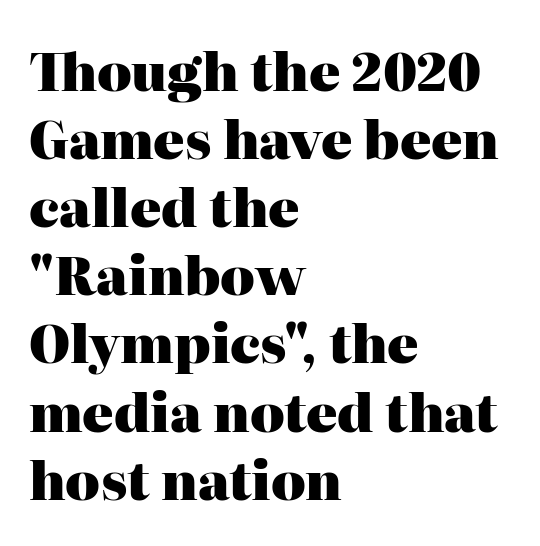
Q: Is the text bold? A: Yes.
Q: Is the text italic (slanted)? A: No, it is upright.
Q: Is the typeface a serif or a sans-serif typeface? A: Serif.
Q: Is the text underlined? A: No.
Q: How is the paragraph aligned? A: Left-aligned.
Q: Is the spacing between letters normal or unusually wide? A: Normal.
Q: Is the spacing between lines tight, normal or loose? A: Normal.
Q: Width (condensed, normal, or wide)? A: Normal.
Q: Stroke contrast? A: High.
Q: x-height? A: Medium.
Q: Monospaced? A: No.
